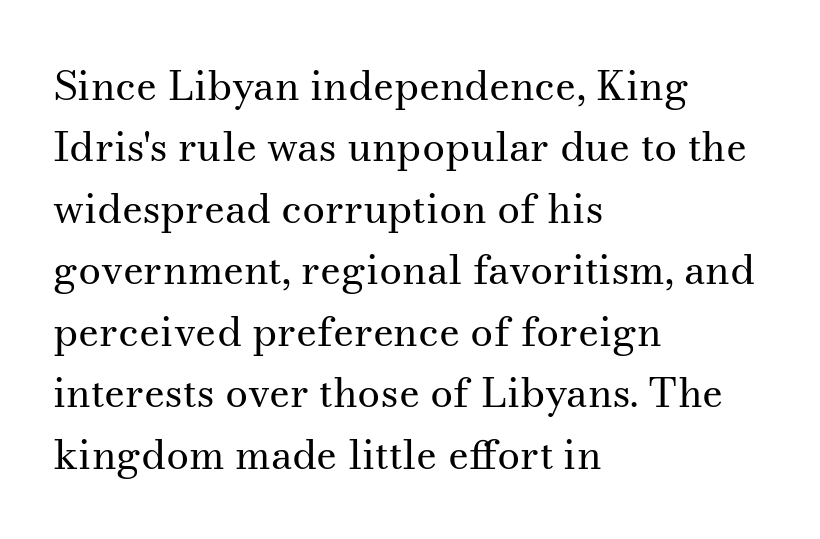
Q: Is the text bold? A: No.
Q: Is the text italic (slanted)? A: No, it is upright.
Q: Is the typeface a serif or a sans-serif typeface? A: Serif.
Q: Is the text underlined? A: No.
Q: How is the paragraph aligned? A: Left-aligned.
Q: Is the spacing between letters normal or unusually wide? A: Normal.
Q: Is the spacing between lines tight, normal or loose? A: Normal.
Q: Width (condensed, normal, or wide)? A: Normal.
Q: Stroke contrast? A: Medium.
Q: x-height? A: Small.
Q: Monospaced? A: No.
